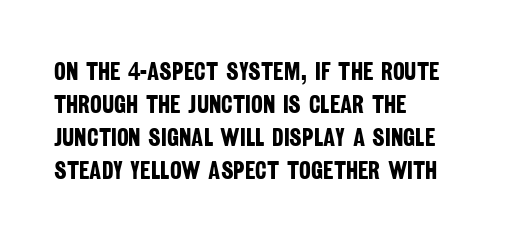
The image shows 25 px bold type; set left-aligned, normal line spacing (1.32x), normal letter spacing, not underlined.
